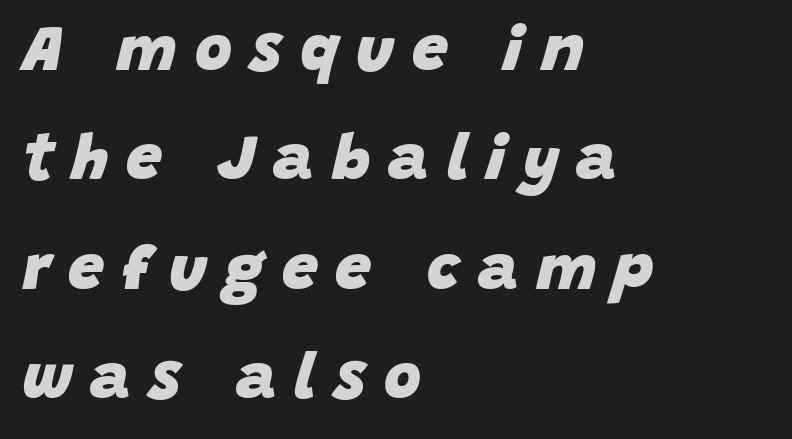
The image shows 64 px heavy type, italic (leaning right); set left-aligned, line spacing 1.71x, unusually wide letter spacing (+0.28 em), not underlined; low stroke contrast and a large x-height.
